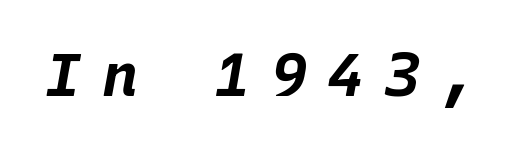
Q: Is the text bold? A: Yes.
Q: Is the text italic (slanted)? A: Yes, it leans right by about 10 degrees.
Q: Is the text underlined? A: No.
Q: Is the spacing between letters normal or unusually wide? A: Unusually wide.
Q: Width (condensed, normal, or wide)? A: Normal.
Q: Stroke contrast? A: Low.
Q: x-height? A: Large.
Q: Monospaced? A: Yes.
